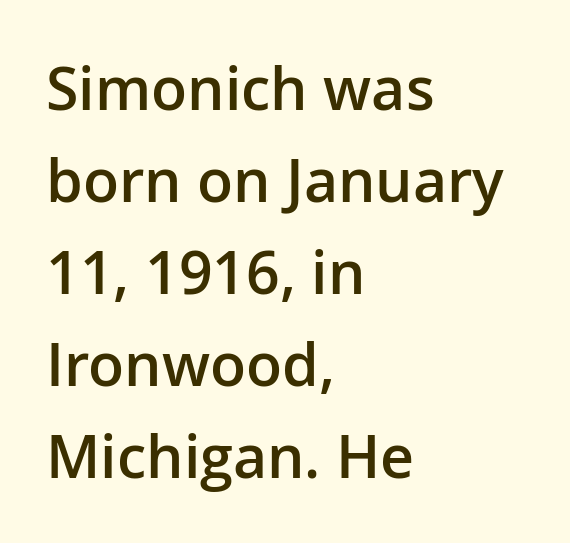
The image shows 59 px semibold sans-serif type, upright; set left-aligned, normal line spacing (1.56x), normal letter spacing, not underlined; low stroke contrast and a medium x-height.
